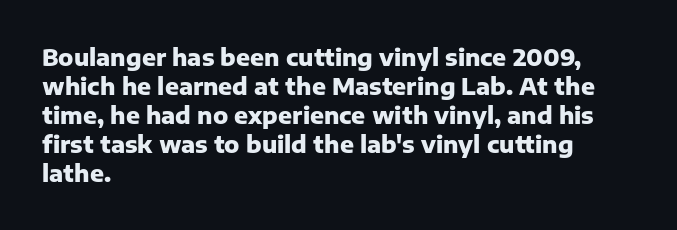
The image shows 23 px bold type, upright; set left-aligned, normal line spacing (1.26x), normal letter spacing, not underlined.
